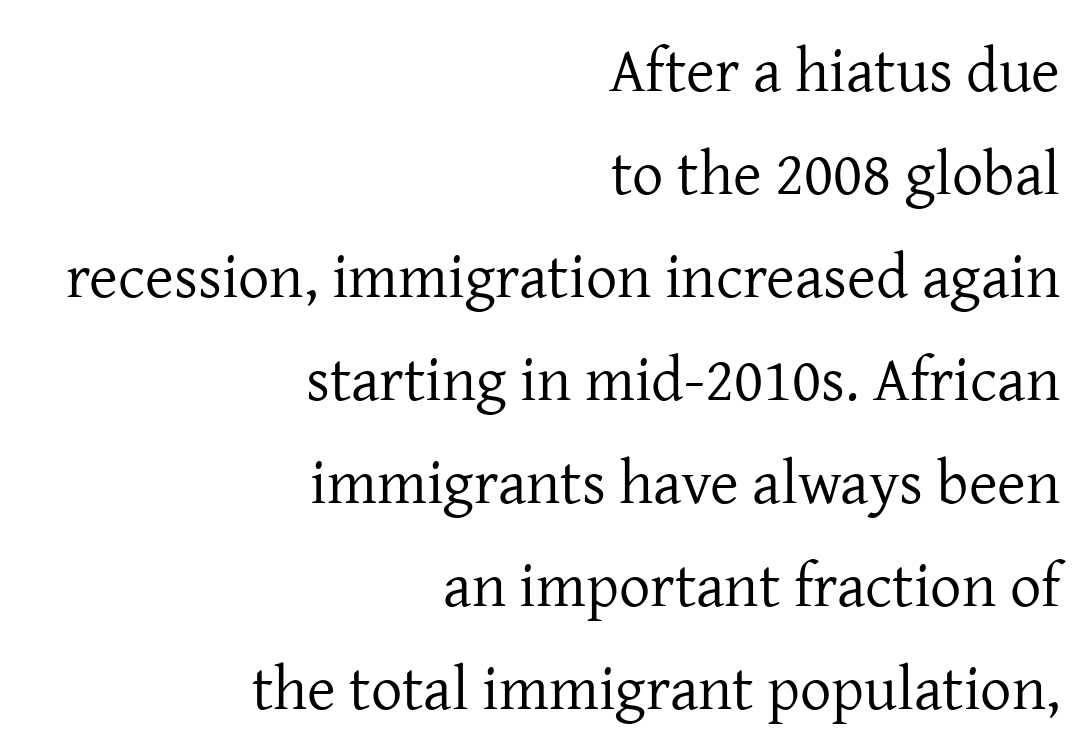
The image shows 62 px regular-weight serif type, upright; set right-aligned, normal line spacing (1.66x), normal letter spacing, not underlined; low stroke contrast and a medium x-height.
